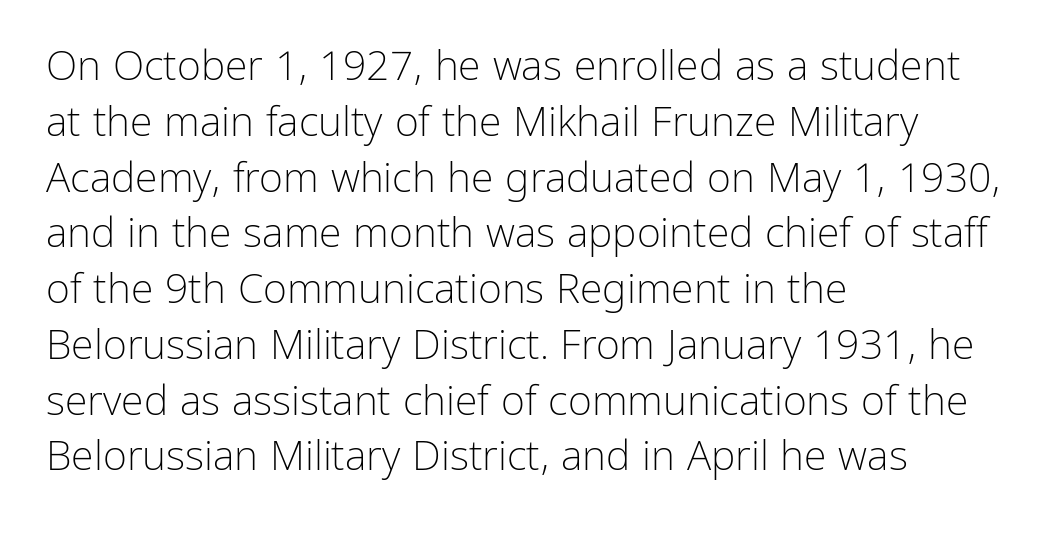
The passage shown is typed in a proportional face where columns would drift. Vertical strokes here are truly vertical. Nothing sits at the stroke ends, so this counts as sans-serif. Baseline-to-baseline distance is the conventional proportion of letter height. Any mark beneath the type? The region is blank. No heavy texture on the line: the type isn't bold.
